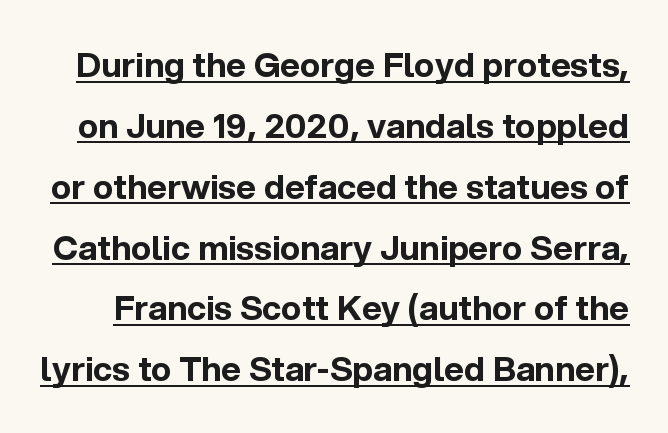
Q: Is the text bold? A: Yes.
Q: Is the text italic (slanted)? A: No, it is upright.
Q: Is the typeface a serif or a sans-serif typeface? A: Sans-serif.
Q: Is the text underlined? A: Yes.
Q: Is the spacing between letters normal or unusually wide? A: Normal.
Q: Width (condensed, normal, or wide)? A: Normal.
Q: x-height? A: Medium.
Q: Monospaced? A: No.
